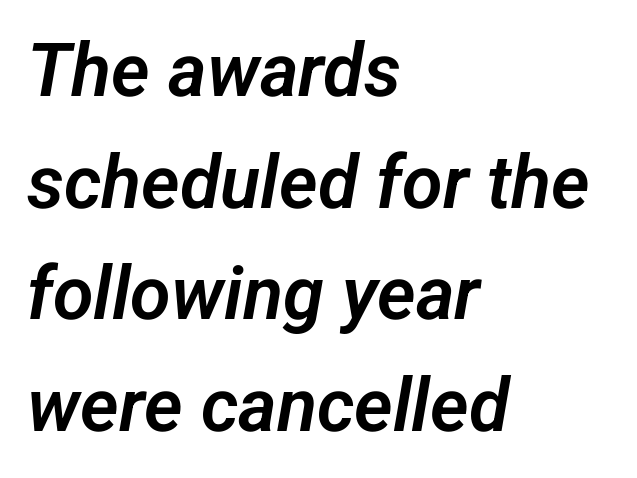
The letters carry no serifs — their stems end cleanly without finishing strokes. Check under the words: just untouched page. The letters advance in unequal steps, a hallmark of proportional type. Words appear dense and cohesive because spacing is normal. Honestly, the row spacing looks completely unremarkable.
